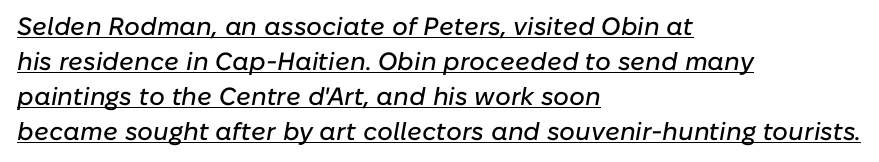
Q: Is the text italic (slanted)? A: Yes, it leans right by about 10 degrees.
Q: Is the text underlined? A: Yes.
Q: How is the paragraph aligned? A: Left-aligned.
Q: Is the spacing between letters normal or unusually wide? A: Normal.
Q: Is the spacing between lines tight, normal or loose? A: Normal.
